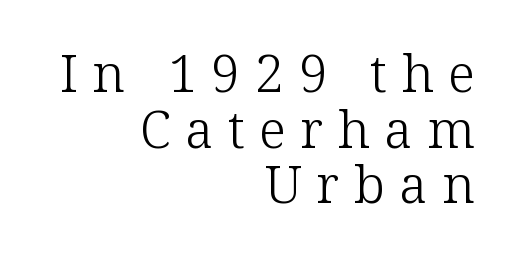
The image shows 52 px light serif type, upright; set right-aligned, tight line spacing (1.07x), unusually wide letter spacing (+0.28 em), not underlined; low stroke contrast and a medium x-height.
